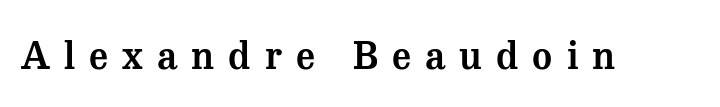
{"serif": "yes", "italic": "no", "width": "normal", "stroke_contrast": "medium", "x_height": "medium", "monospaced": "no", "underline": "no", "letter_spacing": "wide", "letter_spacing_em": 0.37, "glyph_px": 38}
